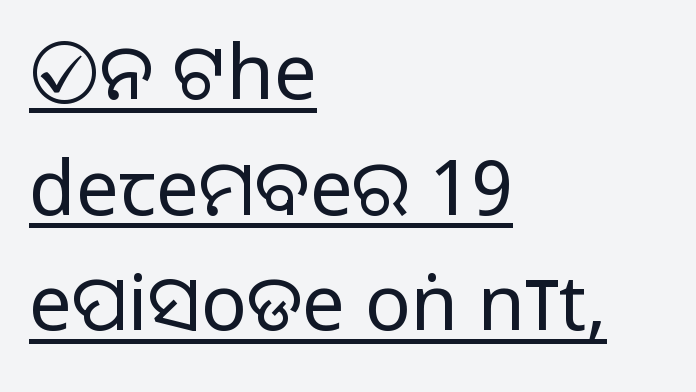
The image shows 76 px sans-serif type, upright; set left-aligned, normal line spacing (1.52x), normal letter spacing, underlined; medium stroke contrast.
